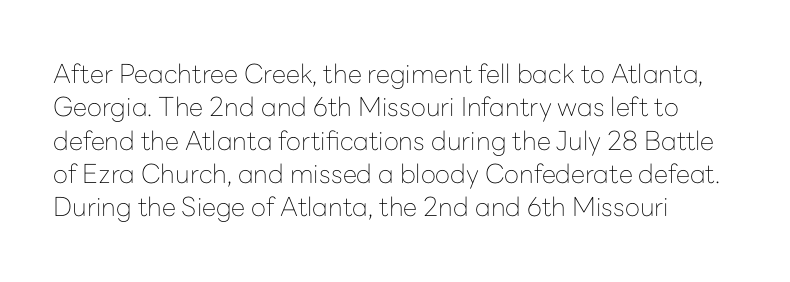
Q: Is the text bold? A: No.
Q: Is the text italic (slanted)? A: No, it is upright.
Q: Is the text underlined? A: No.
Q: Is the spacing between letters normal or unusually wide? A: Normal.
Q: Is the spacing between lines tight, normal or loose? A: Normal.
